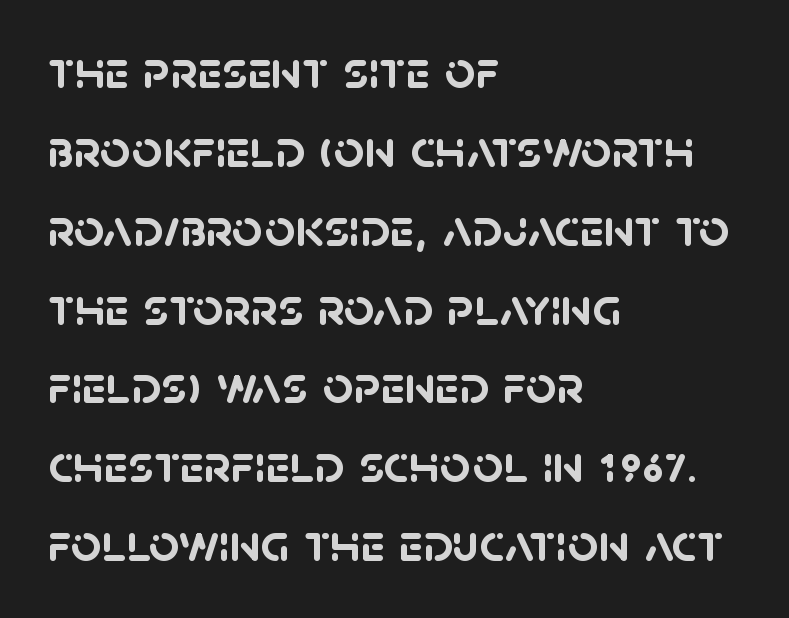
The image shows 54 px semibold sans-serif type; set left-aligned, normal line spacing (1.46x), normal letter spacing, not underlined; low stroke contrast and a large x-height.
